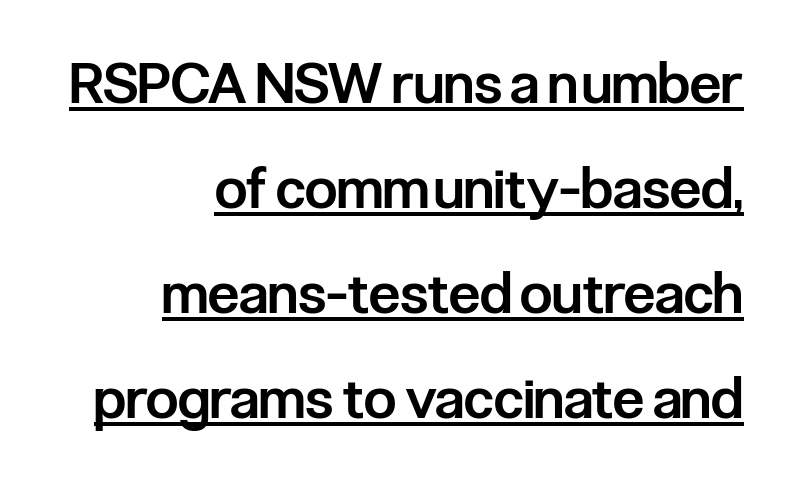
Q: Is the text bold? A: Semi-bold.
Q: Is the text italic (slanted)? A: No, it is upright.
Q: Is the typeface a serif or a sans-serif typeface? A: Sans-serif.
Q: Is the text underlined? A: Yes.
Q: How is the paragraph aligned? A: Right-aligned.
Q: Is the spacing between letters normal or unusually wide? A: Normal.
Q: Width (condensed, normal, or wide)? A: Condensed.
Q: Stroke contrast? A: Low.
Q: x-height? A: Medium.
Q: Monospaced? A: No.
